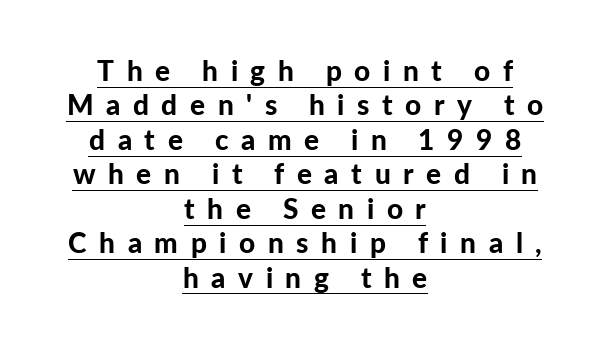
Q: Is the text bold? A: Yes.
Q: Is the text italic (slanted)? A: No, it is upright.
Q: Is the typeface a serif or a sans-serif typeface? A: Sans-serif.
Q: Is the text underlined? A: Yes.
Q: How is the paragraph aligned? A: Centered.
Q: Is the spacing between letters normal or unusually wide? A: Unusually wide.
Q: Width (condensed, normal, or wide)? A: Normal.
Q: Stroke contrast? A: Low.
Q: x-height? A: Medium.
Q: Monospaced? A: No.
